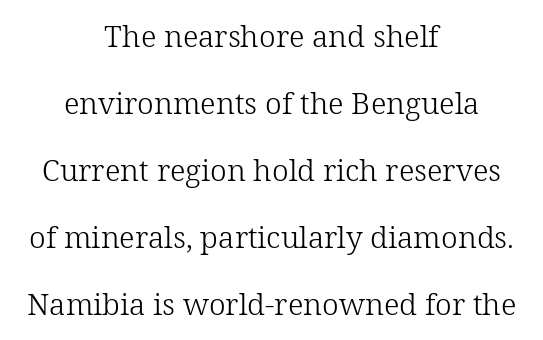
Q: Is the text bold? A: No.
Q: Is the text italic (slanted)? A: No, it is upright.
Q: Is the typeface a serif or a sans-serif typeface? A: Serif.
Q: Is the text underlined? A: No.
Q: How is the paragraph aligned? A: Centered.
Q: Is the spacing between letters normal or unusually wide? A: Normal.
Q: Is the spacing between lines tight, normal or loose? A: Loose.
Q: Width (condensed, normal, or wide)? A: Normal.
Q: Stroke contrast? A: Low.
Q: x-height? A: Medium.
Q: Monospaced? A: No.
